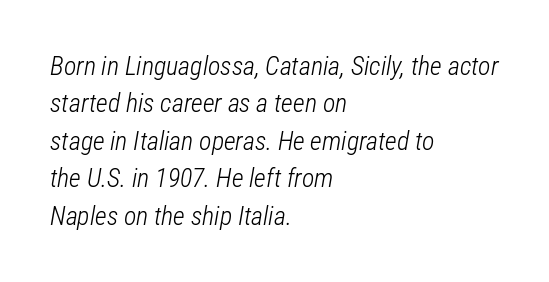
{"italic": "yes", "lean": "right", "slant_degrees": 12, "bold": "no", "underline": "no", "align": "left", "line_spacing": "normal", "line_spacing_ratio": 1.44, "letter_spacing": "normal", "letter_spacing_em": 0.0, "glyph_px": 26}
